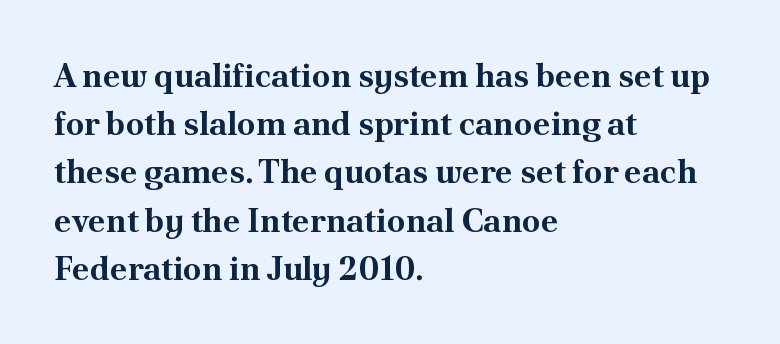
Q: Is the text bold? A: Yes.
Q: Is the text italic (slanted)? A: No, it is upright.
Q: Is the typeface a serif or a sans-serif typeface? A: Serif.
Q: Is the text underlined? A: No.
Q: How is the paragraph aligned? A: Left-aligned.
Q: Is the spacing between letters normal or unusually wide? A: Normal.
Q: Is the spacing between lines tight, normal or loose? A: Normal.
Q: Width (condensed, normal, or wide)? A: Normal.
Q: Stroke contrast? A: Medium.
Q: x-height? A: Small.
Q: Monospaced? A: No.
